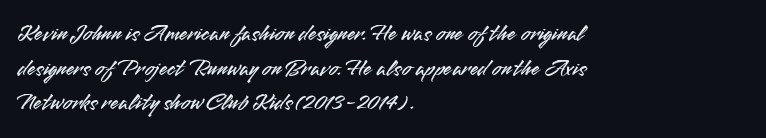
Q: Is the text italic (slanted)? A: Yes.
Q: Is the text underlined? A: No.
Q: How is the paragraph aligned? A: Left-aligned.
Q: Is the spacing between letters normal or unusually wide? A: Normal.
Q: Is the spacing between lines tight, normal or loose? A: Normal.
